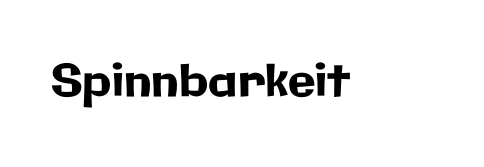
Q: Is the text italic (slanted)? A: No, it is upright.
Q: Is the typeface a serif or a sans-serif typeface? A: Sans-serif.
Q: Is the text underlined? A: No.
Q: Is the spacing between letters normal or unusually wide? A: Normal.
Q: Width (condensed, normal, or wide)? A: Normal.
Q: Stroke contrast? A: Low.
Q: x-height? A: Medium.
Q: Monospaced? A: No.
